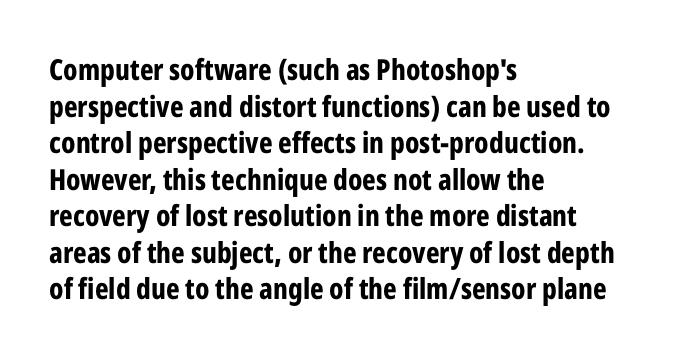
Typesetter's note: full bold, strokes at maximum text heaviness. Descenders hang freely into open space. Casual observation: everything's shoved over to the left. Each letter keeps its own natural width here, so spacing adapts to shape. The block of text has a typical density, with ordinary space between rows.
